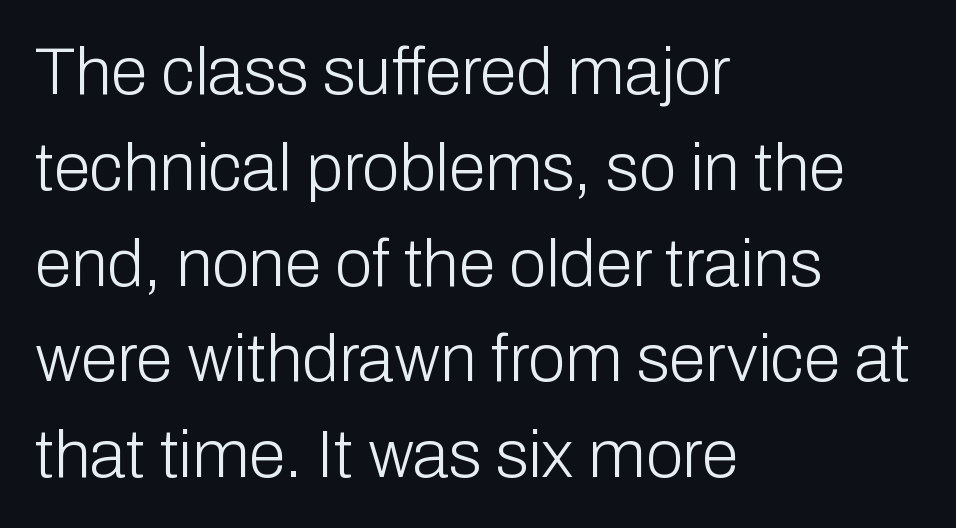
Q: Is the text bold? A: No.
Q: Is the text italic (slanted)? A: No, it is upright.
Q: Is the typeface a serif or a sans-serif typeface? A: Sans-serif.
Q: Is the text underlined? A: No.
Q: How is the paragraph aligned? A: Left-aligned.
Q: Is the spacing between letters normal or unusually wide? A: Normal.
Q: Is the spacing between lines tight, normal or loose? A: Normal.
Q: Width (condensed, normal, or wide)? A: Normal.
Q: Stroke contrast? A: Low.
Q: x-height? A: Medium.
Q: Monospaced? A: No.
